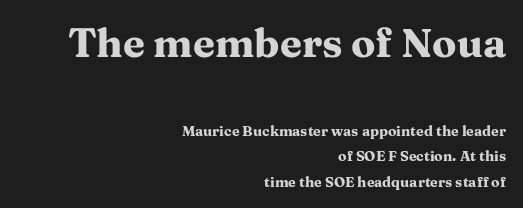
Q: Is the text bold? A: Yes.
Q: Is the text italic (slanted)? A: No, it is upright.
Q: Is the typeface a serif or a sans-serif typeface? A: Serif.
Q: Is the text underlined? A: No.
Q: How is the paragraph aligned? A: Right-aligned.
Q: Is the spacing between letters normal or unusually wide? A: Normal.
Q: Which block of text is set in a larger size, the first (top) or the second (bottom)? A: The first (top) one.
Q: Width (condensed, normal, or wide)? A: Wide.
Q: Stroke contrast? A: Medium.
Q: x-height? A: Medium.
Q: Monospaced? A: No.
